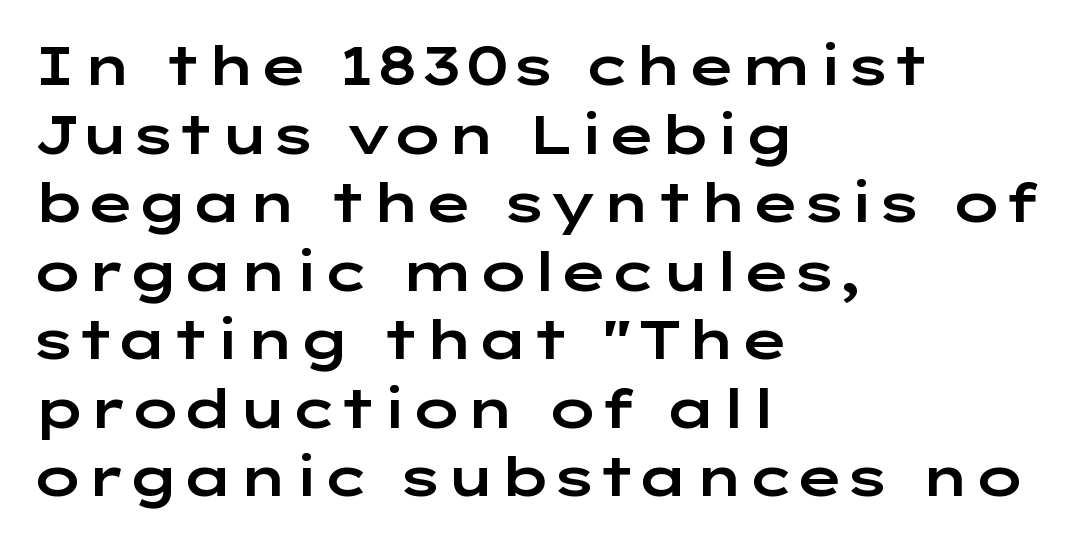
{"serif": "no", "italic": "no", "width": "wide", "stroke_contrast": "low", "x_height": "medium", "monospaced": "no", "underline": "no", "align": "left", "line_spacing": "normal", "line_spacing_ratio": 1.27, "letter_spacing": "normal", "letter_spacing_em": 0.0, "glyph_px": 54}
